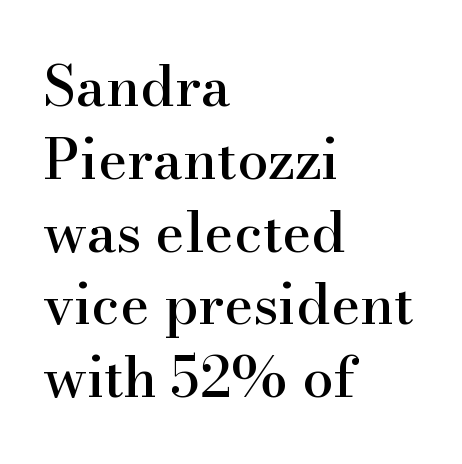
Varying glyph widths throughout — classic text-font behaviour. The ragged edge is on the right, which tells us the setting is flush left. The block of text has a typical density, with ordinary space between rows. The words here are not underlined. Each word holds together tightly as a unit, with standard inter-letter gaps.
